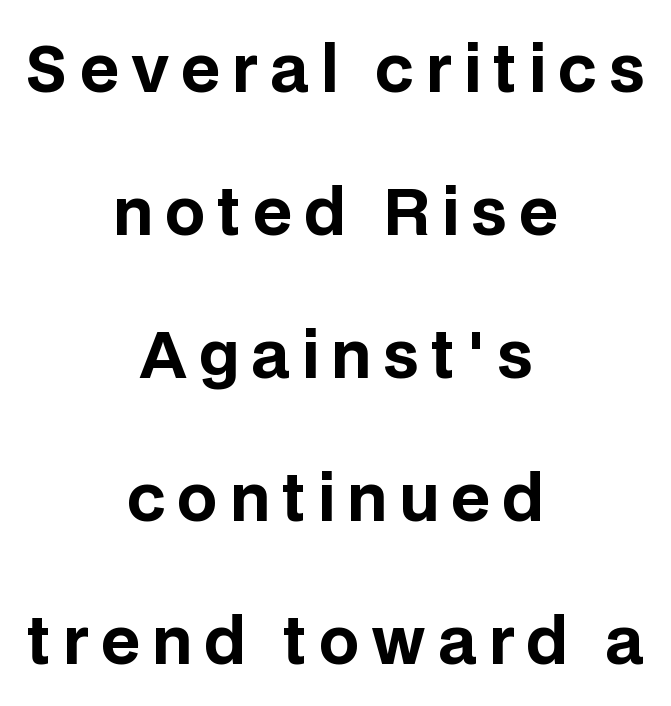
Neither beginnings nor endings align; midpoints do. How heavy is the stroke? Heavy — this is a bold. The letters stand straight up with perfectly vertical stems. To sum up the face: it is a sans, with no serifs.
